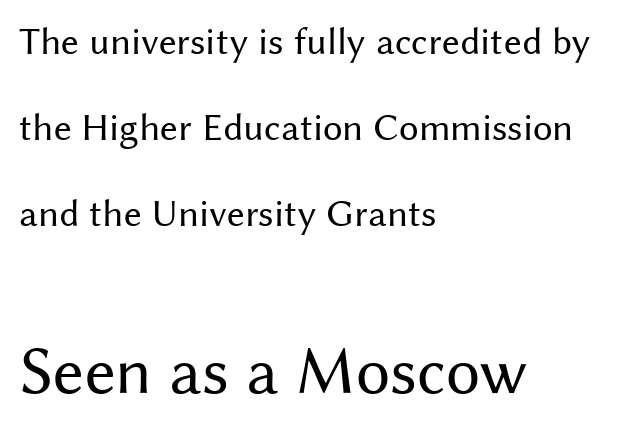
Q: Is the text bold? A: No.
Q: Is the text italic (slanted)? A: No, it is upright.
Q: Is the typeface a serif or a sans-serif typeface? A: Sans-serif.
Q: Is the text underlined? A: No.
Q: How is the paragraph aligned? A: Left-aligned.
Q: Is the spacing between letters normal or unusually wide? A: Normal.
Q: Is the spacing between lines tight, normal or loose? A: Loose.
Q: Which block of text is set in a larger size, the first (top) or the second (bottom)? A: The second (bottom) one.
Q: Width (condensed, normal, or wide)? A: Normal.
Q: Stroke contrast? A: Medium.
Q: x-height? A: Medium.
Q: Monospaced? A: No.
